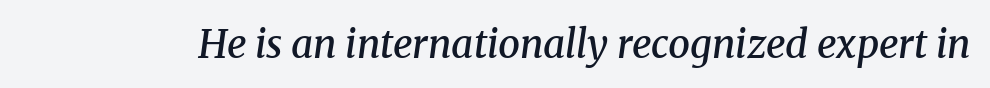
Q: Is the text bold? A: Semi-bold.
Q: Is the text italic (slanted)? A: Yes, it leans right by about 8 degrees.
Q: Is the typeface a serif or a sans-serif typeface? A: Serif.
Q: Is the text underlined? A: No.
Q: Is the spacing between letters normal or unusually wide? A: Normal.
Q: Width (condensed, normal, or wide)? A: Normal.
Q: Stroke contrast? A: Medium.
Q: x-height? A: Medium.
Q: Monospaced? A: No.
